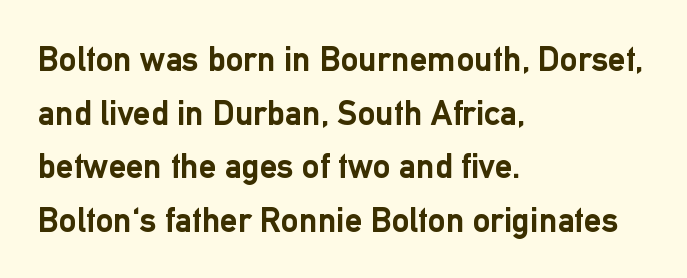
Q: Is the text bold? A: Yes.
Q: Is the text italic (slanted)? A: No, it is upright.
Q: Is the typeface a serif or a sans-serif typeface? A: Sans-serif.
Q: Is the text underlined? A: No.
Q: How is the paragraph aligned? A: Left-aligned.
Q: Is the spacing between letters normal or unusually wide? A: Normal.
Q: Is the spacing between lines tight, normal or loose? A: Normal.
Q: Width (condensed, normal, or wide)? A: Normal.
Q: Stroke contrast? A: Low.
Q: x-height? A: Medium.
Q: Monospaced? A: No.
